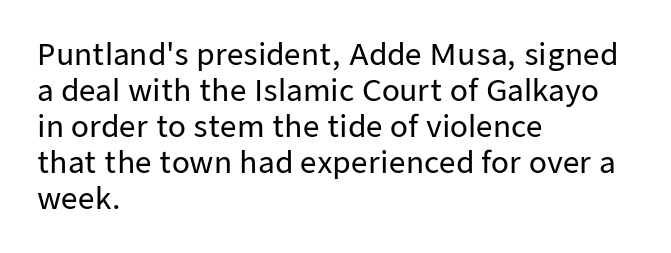
Lines of text with bare space underneath. A typesetter would call this zero additional tracking. Classification — sans serif. Compared with a centered layout, this one pins lines to the left instead. When letters stand straight like this, we call the style roman or upright.
